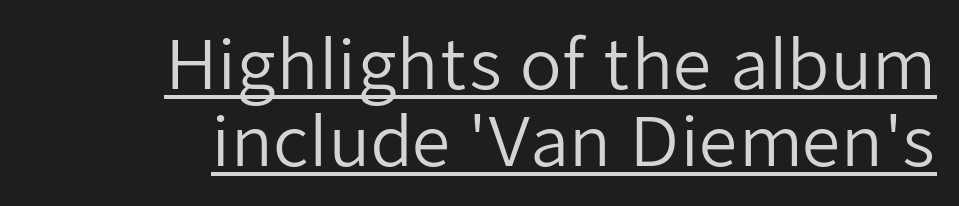
{"serif": "no", "italic": "no", "bold": "no", "weight": "regular", "width": "normal", "stroke_contrast": "low", "x_height": "medium", "monospaced": "no", "underline": "yes", "align": "right", "line_spacing": "tight", "line_spacing_ratio": 1.13, "letter_spacing": "normal", "letter_spacing_em": 0.0, "glyph_px": 68}
